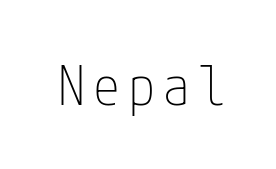
Q: Is the text bold? A: No.
Q: Is the text italic (slanted)? A: No, it is upright.
Q: Is the typeface a serif or a sans-serif typeface? A: Sans-serif.
Q: Is the text underlined? A: No.
Q: Width (condensed, normal, or wide)? A: Condensed.
Q: Stroke contrast? A: Low.
Q: x-height? A: Medium.
